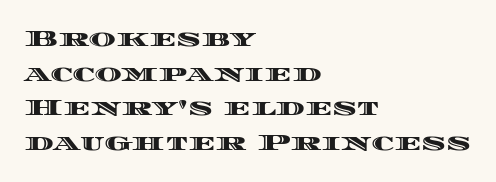
Students, observe: this is what conventionally led text looks like. Has an underline been added? It has not. Words appear dense and cohesive because spacing is normal. If you drew a ruler down the left edge, every line would touch it.
